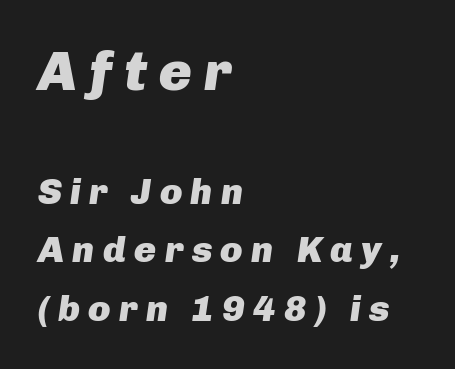
Q: Is the text bold? A: Yes.
Q: Is the text italic (slanted)? A: Yes, it leans right by about 8 degrees.
Q: Is the text underlined? A: No.
Q: How is the paragraph aligned? A: Left-aligned.
Q: Is the spacing between letters normal or unusually wide? A: Unusually wide.
Q: Is the spacing between lines tight, normal or loose? A: Normal.
Q: Which block of text is set in a larger size, the first (top) or the second (bottom)? A: The first (top) one.
Q: Width (condensed, normal, or wide)? A: Normal.
Q: Stroke contrast? A: Low.
Q: x-height? A: Medium.
Q: Monospaced? A: No.
